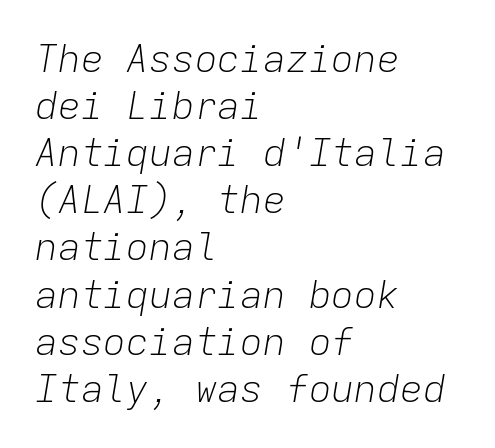
The face used here is rendered with its standard letterfit. Slant detected: the letters are inclined. Where is the straight margin? On the left. Every character here occupies the same horizontal width, giving the sample a typewriter-like rhythm. Is the stroke heavy? The answer is a plain regular-or-lighter. Decoration check: the copy has no underline.
